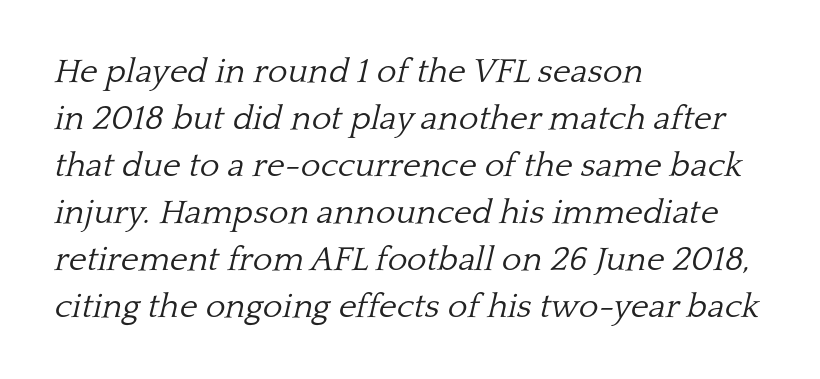
{"serif": "yes", "italic": "yes", "lean": "right", "slant_degrees": 13, "bold": "no", "weight": "light", "width": "normal", "stroke_contrast": "low", "x_height": "medium", "monospaced": "no", "underline": "no", "align": "left", "line_spacing": "normal", "line_spacing_ratio": 1.38, "letter_spacing": "normal", "letter_spacing_em": 0.0, "glyph_px": 34}
